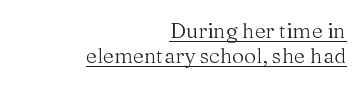
{"italic": "no", "bold": "no", "underline": "yes", "align": "right", "line_spacing_ratio": 1.18, "letter_spacing": "normal", "letter_spacing_em": 0.0, "glyph_px": 21}
